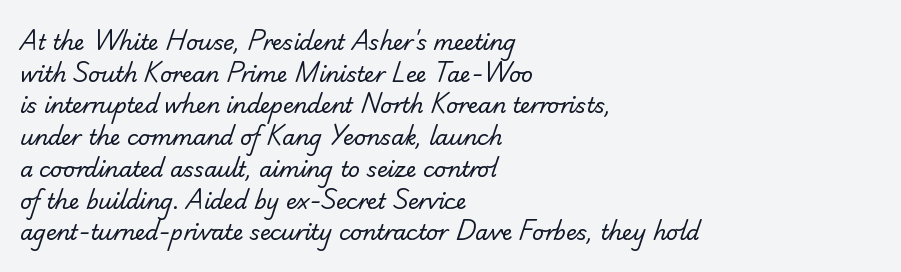
The image shows 21 px text type; set left-aligned, normal line spacing (1.51x), normal letter spacing, not underlined.
